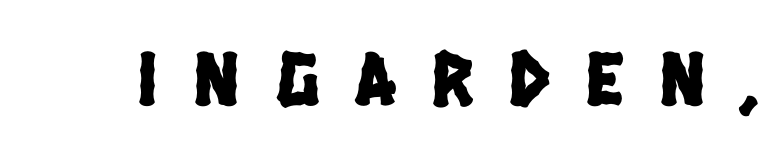
{"serif": "no", "width": "condensed", "stroke_contrast": "low", "x_height": "large", "monospaced": "no", "underline": "no", "letter_spacing": "wide", "letter_spacing_em": 0.46, "glyph_px": 78}
